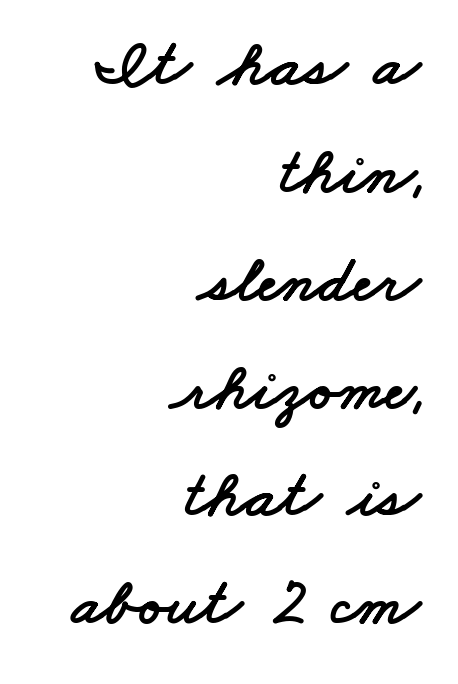
{"serif": "no", "width": "wide", "stroke_contrast": "low", "x_height": "small", "monospaced": "no", "underline": "no", "align": "right", "line_spacing": "normal", "line_spacing_ratio": 1.61, "letter_spacing": "normal", "letter_spacing_em": 0.0, "glyph_px": 67}
